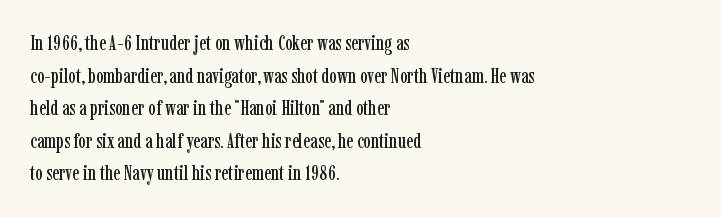
{"italic": "no", "underline": "no", "align": "left", "line_spacing": "normal", "line_spacing_ratio": 1.55, "letter_spacing": "normal", "letter_spacing_em": 0.0, "glyph_px": 21}
